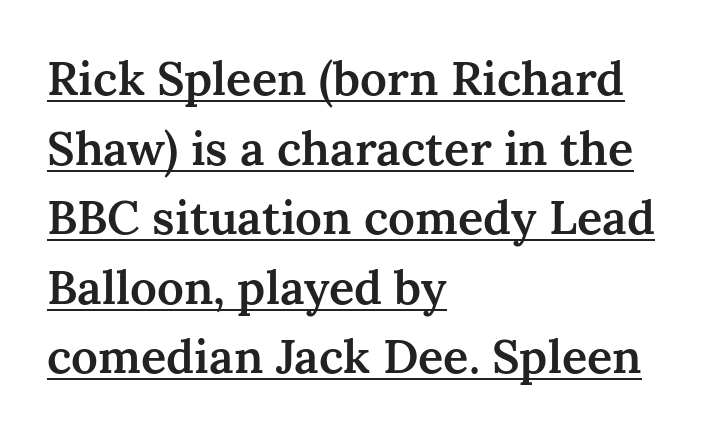
The image shows 47 px semibold serif type, upright; set left-aligned, normal line spacing (1.48x), normal letter spacing, underlined; medium stroke contrast and a medium x-height.
